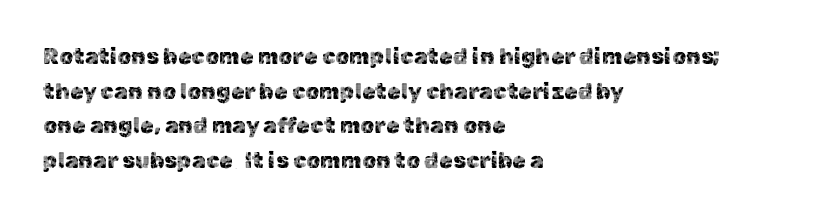
The image shows 22 px text type, upright; set left-aligned, normal line spacing (1.57x), normal letter spacing, not underlined.
